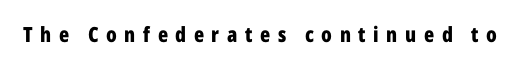
The image shows 21 px bold type, upright; set unusually wide letter spacing (+0.36 em), not underlined.
